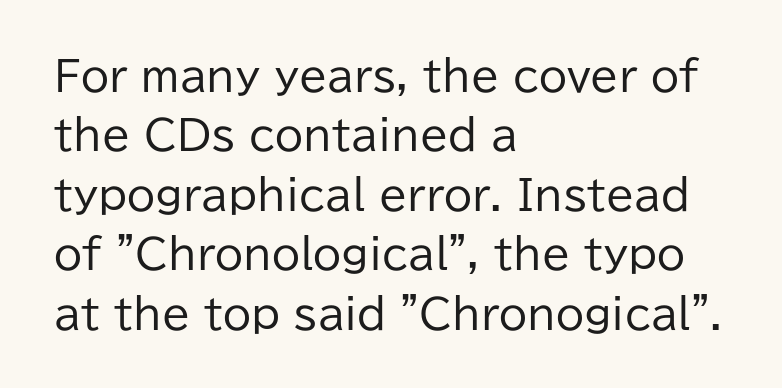
{"serif": "no", "italic": "no", "bold": "no", "weight": "regular", "width": "normal", "stroke_contrast": "low", "x_height": "medium", "monospaced": "no", "underline": "no", "align": "left", "line_spacing": "normal", "line_spacing_ratio": 1.45, "letter_spacing": "normal", "letter_spacing_em": 0.0, "glyph_px": 41}
